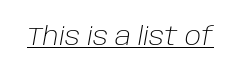
The type is set solid horizontally, with unmodified tracking. The whole block is typeset with a tilt. This rendering features underlined lettering. On a weight scale, this lands at 450 or below.
